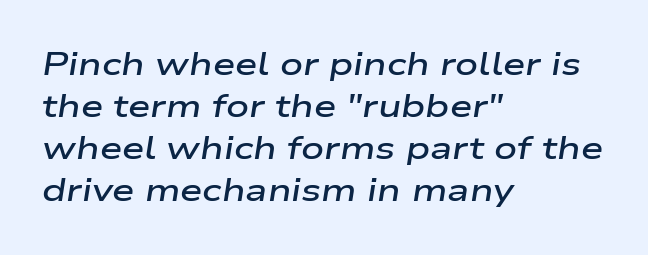
{"italic": "yes", "lean": "right", "slant_degrees": 9, "bold": "semi", "weight": "semibold", "width": "wide", "stroke_contrast": "low", "x_height": "medium", "monospaced": "no", "underline": "no", "align": "left", "line_spacing": "normal", "line_spacing_ratio": 1.31, "letter_spacing": "normal", "letter_spacing_em": 0.0, "glyph_px": 32}
